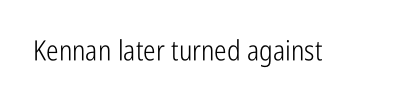
The image shows 28 px light, condensed sans-serif type, upright; set normal letter spacing, not underlined; low stroke contrast and a medium x-height.
